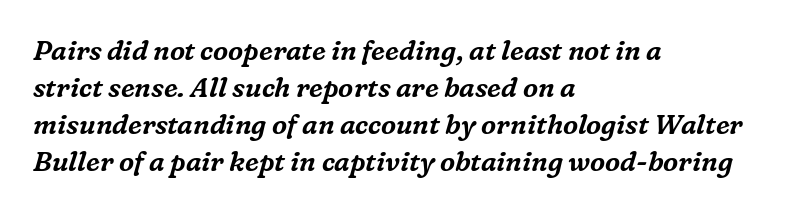
The words here are not underlined. Leading: standard. A typesetter would mark this as italic. The line texture is even and compact thanks to regular tracking.
